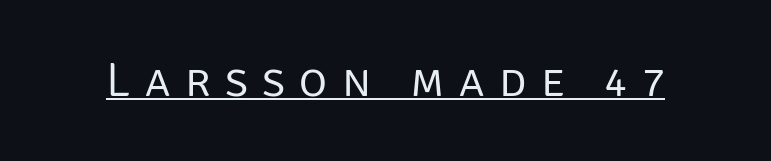
Between one letter and the next there's a generous, obvious gap. Unbolded letterforms with no extra heft. Every character sits straight up, as roman type does. The words here are underlined. These lines are rendered in a variable-pitch font.
